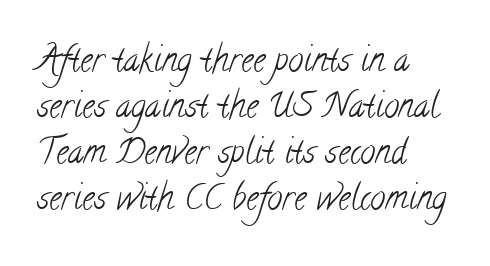
These lines are composed in type with serifs. If you measured baseline to baseline, you'd find a middling distance. Each letter keeps its own natural width here, so spacing adapts to shape. Compared with a typical body face, this is equally light or lighter still. Underline: absent. Teacher's note: observe the even left margin — that is flush-left alignment.
